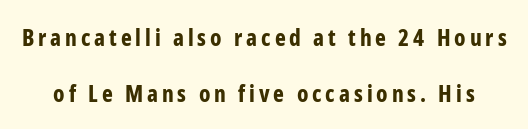
Q: Is the text bold? A: Yes.
Q: Is the text italic (slanted)? A: No, it is upright.
Q: Is the text underlined? A: No.
Q: Is the spacing between lines tight, normal or loose? A: Loose.
